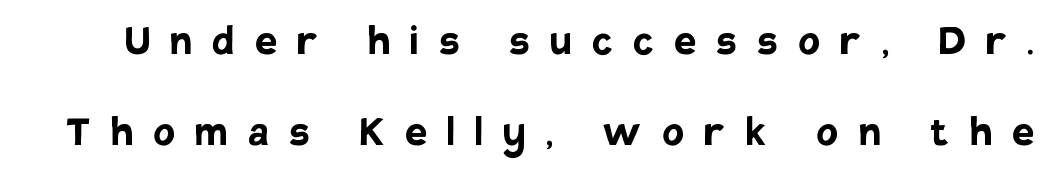
Q: Is the text bold? A: Yes.
Q: Is the text italic (slanted)? A: No, it is upright.
Q: Is the typeface a serif or a sans-serif typeface? A: Sans-serif.
Q: Is the text underlined? A: No.
Q: Is the spacing between letters normal or unusually wide? A: Unusually wide.
Q: Width (condensed, normal, or wide)? A: Normal.
Q: Stroke contrast? A: Low.
Q: x-height? A: Large.
Q: Monospaced? A: No.
